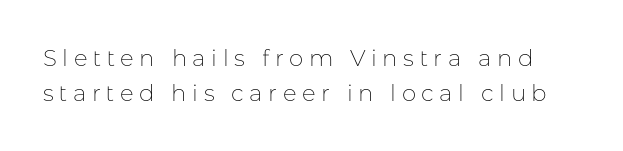
{"italic": "no", "bold": "no", "underline": "no", "line_spacing": "normal", "line_spacing_ratio": 1.53, "letter_spacing": "wide", "letter_spacing_em": 0.24, "glyph_px": 23}
